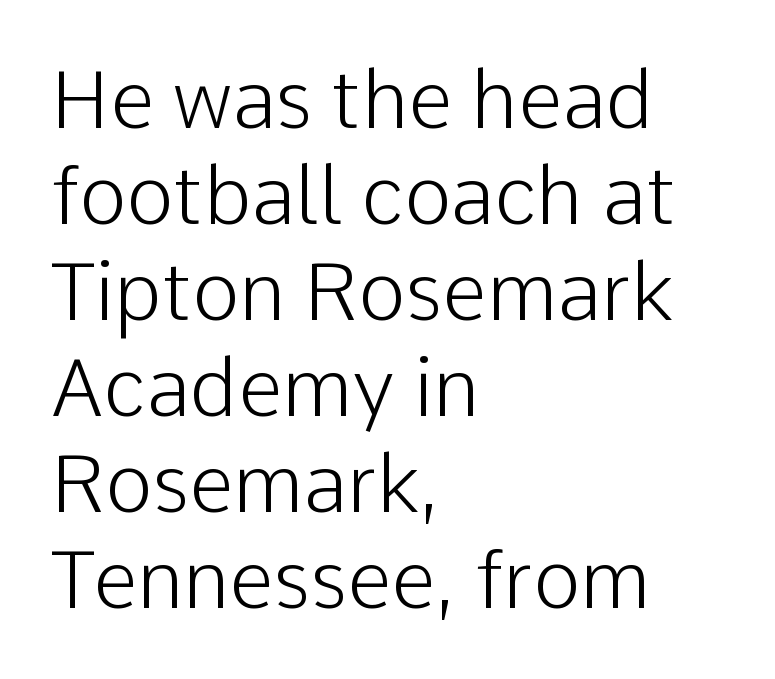
This is not heavy type; no bold has been used. Descenders are the only things crossing below the line. Tall strokes in this sample are plumb rather than angled. Reading down the block, your eye returns to a fixed left position each line. A sans-serif font was chosen for this passage.
